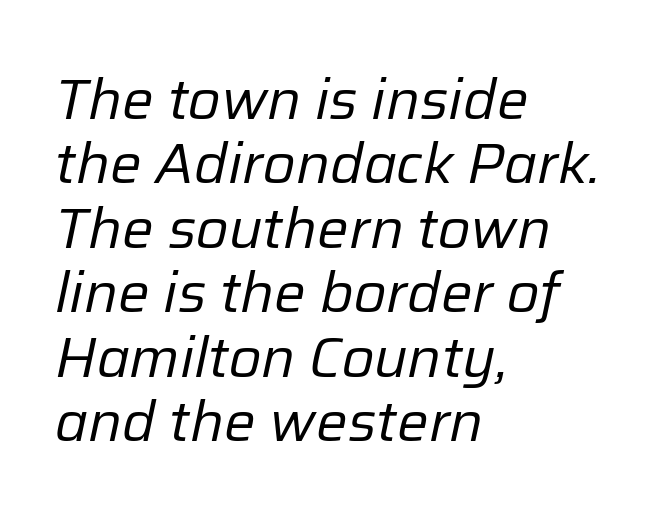
{"italic": "yes", "lean": "right", "slant_degrees": 12, "bold": "no", "weight": "regular", "width": "normal", "stroke_contrast": "low", "x_height": "medium", "monospaced": "no", "underline": "no", "align": "left", "line_spacing": "tight", "line_spacing_ratio": 1.15, "letter_spacing": "normal", "letter_spacing_em": 0.0, "glyph_px": 56}
